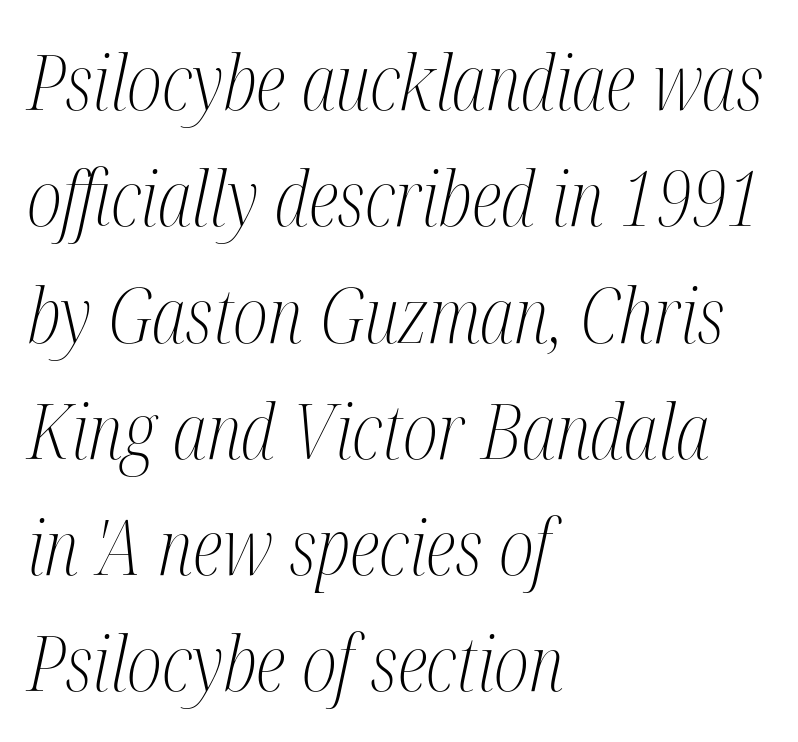
The image shows 77 px light, condensed serif type, italic (leaning right); set left-aligned, normal line spacing (1.51x), normal letter spacing, not underlined; medium stroke contrast and a medium x-height.
